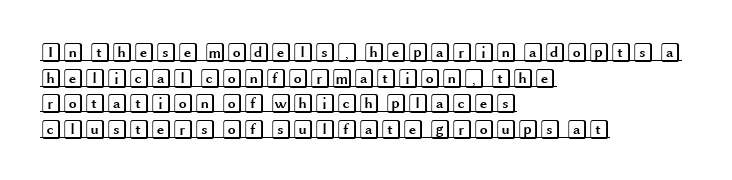
The typesetter chose a ragged-right arrangement here. Each new line begins a customary step beneath the previous one. The sample's only ornament is a line tracing under the words. The font's upright variant was chosen for this text. Short note: letters normally spaced.
